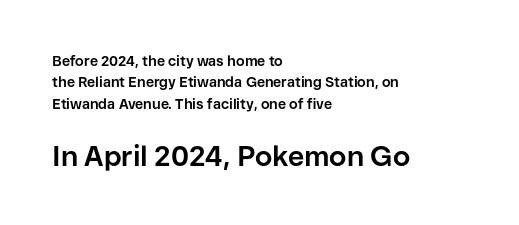
{"serif": "no", "italic": "no", "bold": "yes", "weight": "bold", "width": "normal", "stroke_contrast": "low", "x_height": "medium", "monospaced": "no", "underline": "no", "align": "left", "line_spacing": "normal", "line_spacing_ratio": 1.53, "letter_spacing": "normal", "letter_spacing_em": 0.0, "larger_block": "second", "size_ratio": 2.0, "glyph_px": 28}
